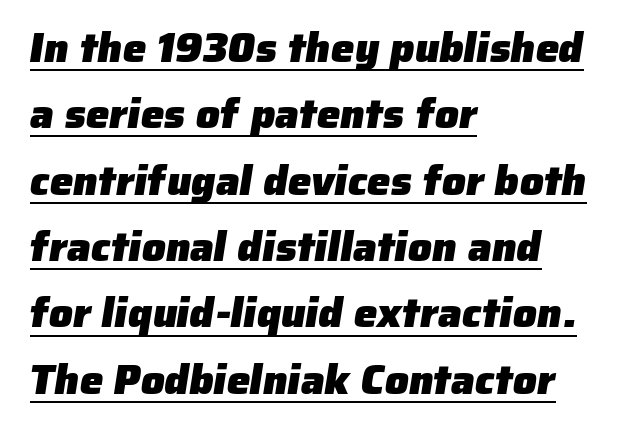
The sample's only ornament is a line tracing under the words. The paragraph has a hard left edge and a soft right edge. Is the letter spacing exaggerated? No — it looks like the ordinary default. The designer went with a sans here, leaving each stem footless. I'd describe the lettering as bold — thick and assertive.
